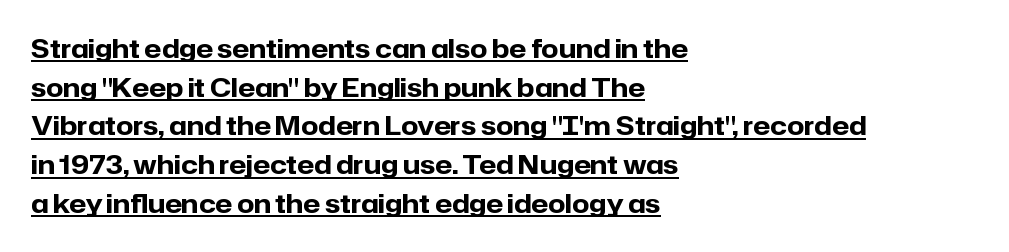
{"italic": "no", "bold": "yes", "underline": "yes", "align": "left", "line_spacing": "normal", "line_spacing_ratio": 1.55, "letter_spacing": "normal", "letter_spacing_em": 0.0, "glyph_px": 25}
